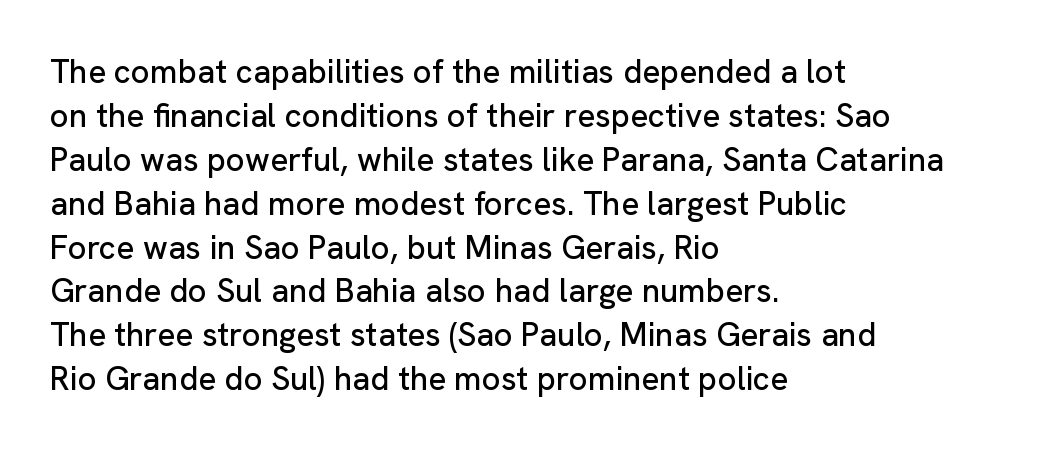
{"serif": "no", "italic": "no", "width": "normal", "stroke_contrast": "low", "x_height": "medium", "monospaced": "no", "underline": "no", "align": "left", "line_spacing": "normal", "line_spacing_ratio": 1.33, "letter_spacing": "normal", "letter_spacing_em": 0.0, "glyph_px": 33}
